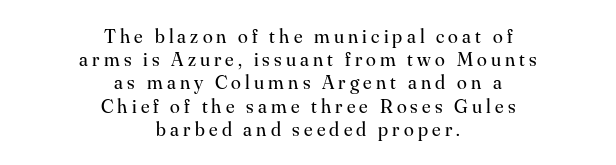
Q: Is the text bold? A: No.
Q: Is the text italic (slanted)? A: No, it is upright.
Q: Is the text underlined? A: No.
Q: How is the paragraph aligned? A: Centered.
Q: Is the spacing between letters normal or unusually wide? A: Unusually wide.
